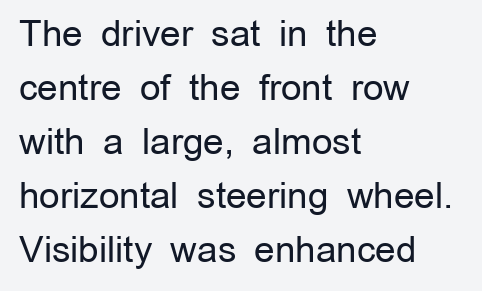
The image shows 36 px regular-weight sans-serif type, upright; set left-aligned, normal line spacing (1.5x), normal letter spacing, not underlined; low stroke contrast and a medium x-height.
